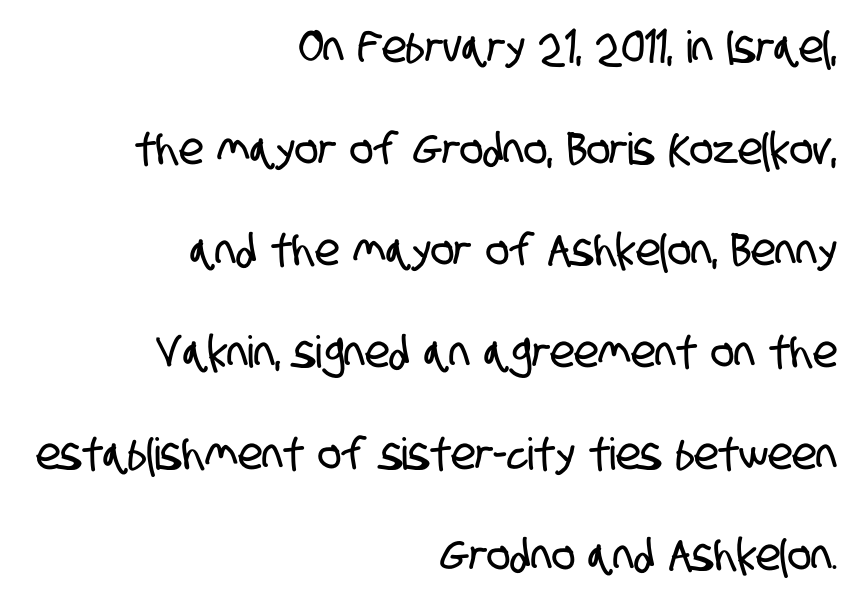
Q: Is the typeface a serif or a sans-serif typeface? A: Sans-serif.
Q: Is the text underlined? A: No.
Q: How is the paragraph aligned? A: Right-aligned.
Q: Is the spacing between letters normal or unusually wide? A: Normal.
Q: Is the spacing between lines tight, normal or loose? A: Loose.
Q: Width (condensed, normal, or wide)? A: Condensed.
Q: Stroke contrast? A: Low.
Q: x-height? A: Large.
Q: Monospaced? A: No.
